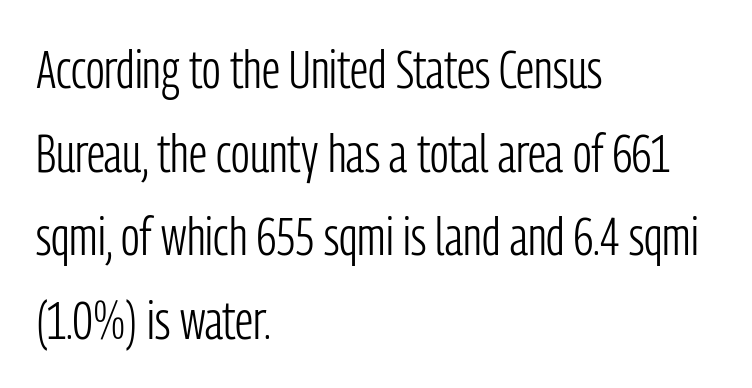
The letters stand straight up with perfectly vertical stems. Words appear dense and cohesive because spacing is normal. Think of a printed novel: that variable character pitch is what you see here. Stems and bowls with no extra thickness — not bold. Nothing sits at the stroke ends, so this counts as sans-serif.
